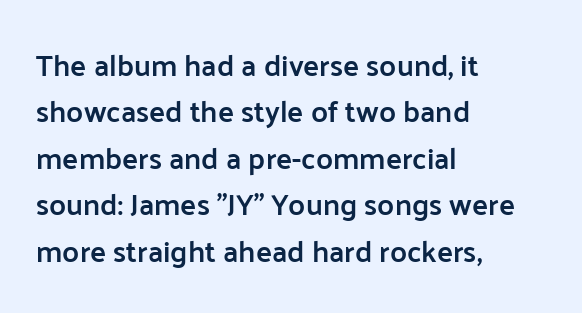
Nothing unusual about the tracking: characters are spaced as the font intends. Type without underlining. Horizontal alignment here is leftward, the default for most running prose. Serif or sans? Sans — the stroke terminals are bare.
